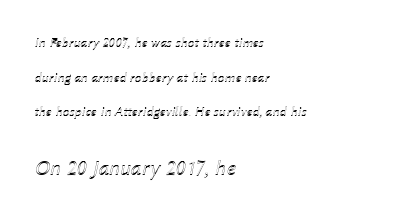
The composition opens small and finishes big. The type is set solid horizontally, with unmodified tracking. These lines are set flush left with a ragged right edge. Plain, unruled lines of type. Leading: increased. Compared with ordinary roman type, these characters are visibly tilted.
